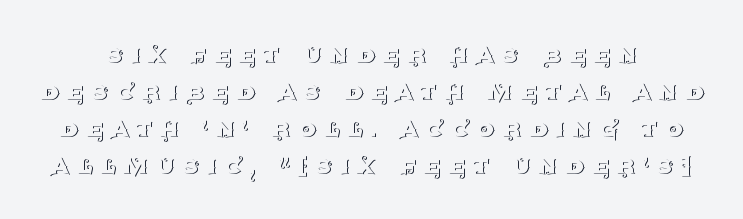
Q: Is the text bold? A: No.
Q: Is the text italic (slanted)? A: No, it is upright.
Q: Is the typeface a serif or a sans-serif typeface? A: Serif.
Q: Is the text underlined? A: No.
Q: Is the spacing between letters normal or unusually wide? A: Unusually wide.
Q: Is the spacing between lines tight, normal or loose? A: Normal.
Q: Width (condensed, normal, or wide)? A: Normal.
Q: Stroke contrast? A: Medium.
Q: x-height? A: Large.
Q: Monospaced? A: No.
